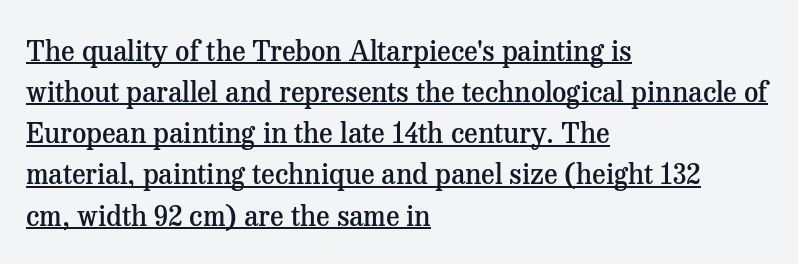
The image shows 28 px semibold serif type, upright; set left-aligned, normal line spacing (1.47x), normal letter spacing, underlined; medium stroke contrast and a medium x-height.
